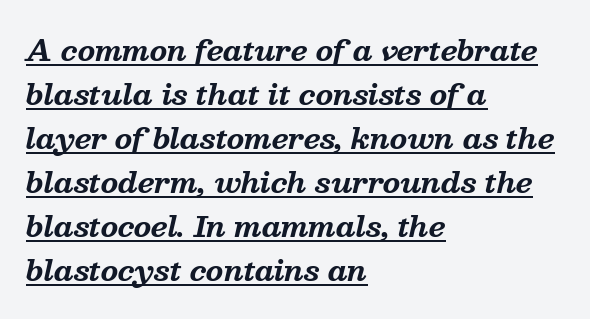
The image shows 28 px bold serif type, italic (leaning right); set left-aligned, normal line spacing (1.57x), normal letter spacing, underlined; medium stroke contrast and a medium x-height.
